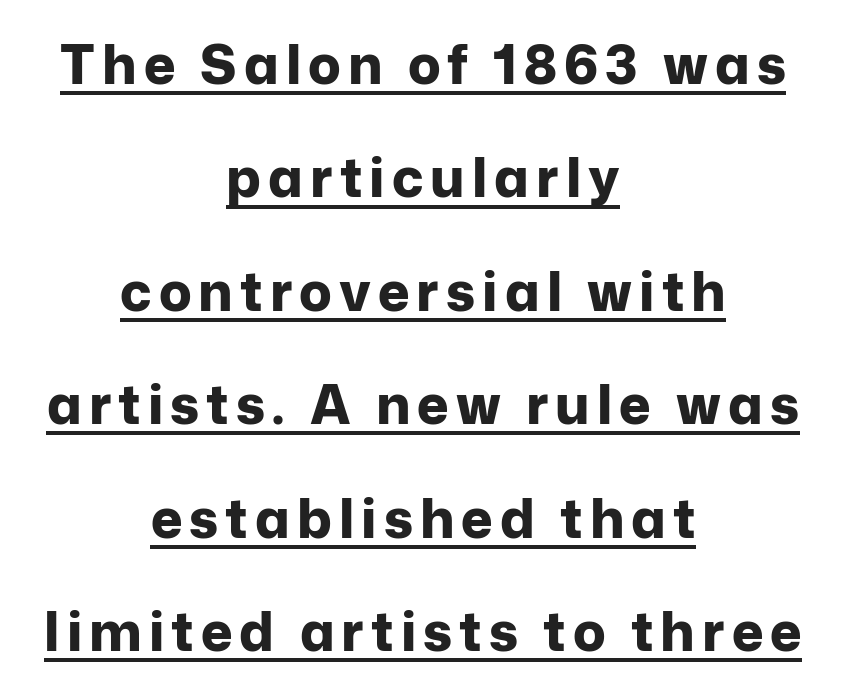
Q: Is the text bold? A: Yes.
Q: Is the text italic (slanted)? A: No, it is upright.
Q: Is the typeface a serif or a sans-serif typeface? A: Sans-serif.
Q: Is the text underlined? A: Yes.
Q: How is the paragraph aligned? A: Centered.
Q: Is the spacing between lines tight, normal or loose? A: Loose.
Q: Width (condensed, normal, or wide)? A: Normal.
Q: Stroke contrast? A: Low.
Q: x-height? A: Medium.
Q: Monospaced? A: No.
